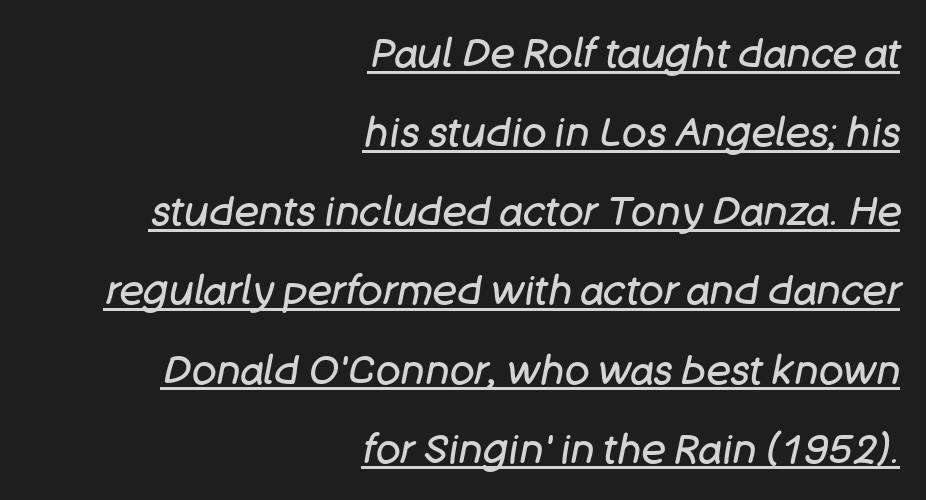
Q: Is the text bold? A: No.
Q: Is the text italic (slanted)? A: Yes, it leans right by about 11 degrees.
Q: Is the text underlined? A: Yes.
Q: How is the paragraph aligned? A: Right-aligned.
Q: Is the spacing between letters normal or unusually wide? A: Normal.
Q: Is the spacing between lines tight, normal or loose? A: Loose.
Q: Width (condensed, normal, or wide)? A: Normal.
Q: Stroke contrast? A: Low.
Q: x-height? A: Large.
Q: Monospaced? A: No.
